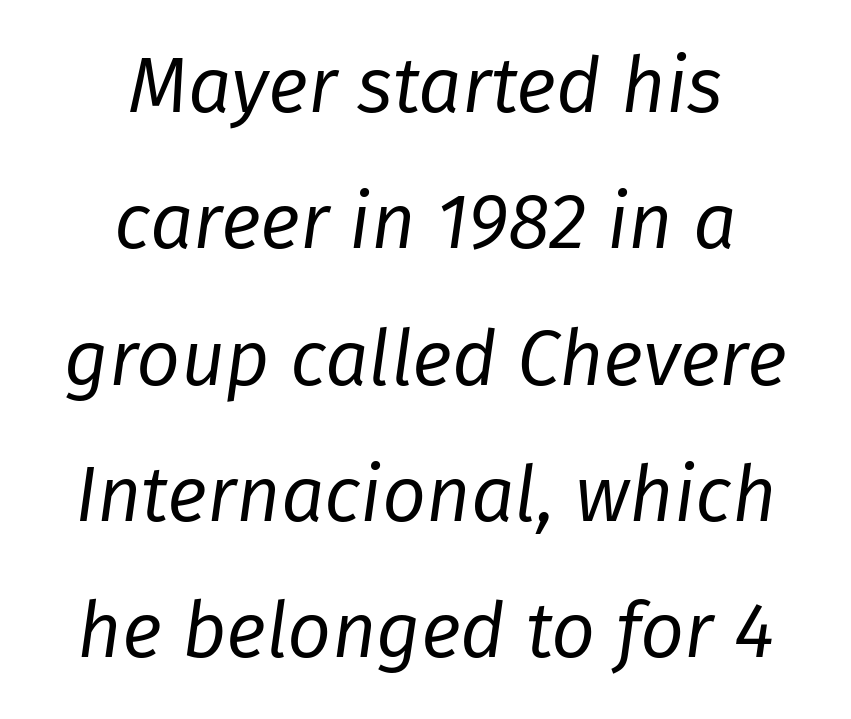
Q: Is the text bold? A: No.
Q: Is the text italic (slanted)? A: Yes, it leans right by about 8 degrees.
Q: Is the text underlined? A: No.
Q: How is the paragraph aligned? A: Centered.
Q: Is the spacing between letters normal or unusually wide? A: Normal.
Q: Width (condensed, normal, or wide)? A: Normal.
Q: Stroke contrast? A: Low.
Q: x-height? A: Medium.
Q: Monospaced? A: No.
